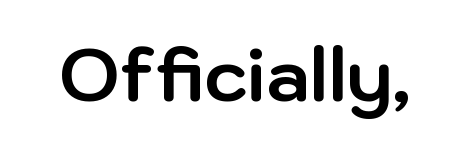
Q: Is the text bold? A: Yes.
Q: Is the text italic (slanted)? A: No, it is upright.
Q: Is the typeface a serif or a sans-serif typeface? A: Sans-serif.
Q: Is the text underlined? A: No.
Q: Is the spacing between letters normal or unusually wide? A: Normal.
Q: Width (condensed, normal, or wide)? A: Normal.
Q: Stroke contrast? A: Low.
Q: x-height? A: Medium.
Q: Monospaced? A: No.
